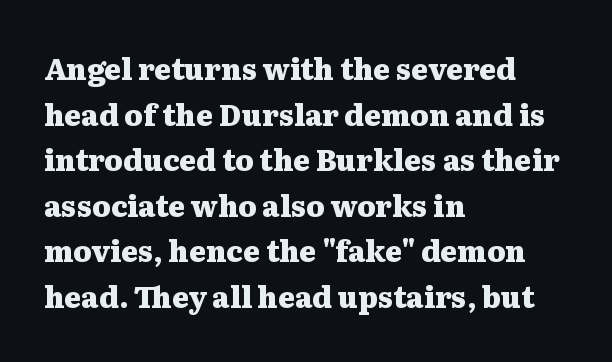
Q: Is the text bold? A: Yes.
Q: Is the text italic (slanted)? A: No, it is upright.
Q: Is the typeface a serif or a sans-serif typeface? A: Serif.
Q: Is the text underlined? A: No.
Q: How is the paragraph aligned? A: Left-aligned.
Q: Is the spacing between letters normal or unusually wide? A: Normal.
Q: Is the spacing between lines tight, normal or loose? A: Normal.
Q: Width (condensed, normal, or wide)? A: Wide.
Q: Stroke contrast? A: Medium.
Q: x-height? A: Medium.
Q: Monospaced? A: No.
